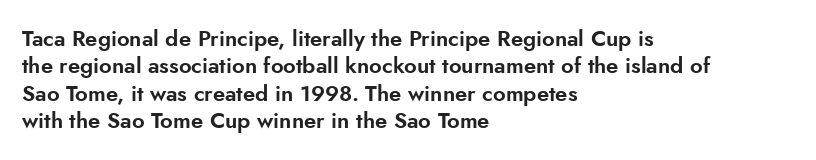
{"italic": "no", "underline": "no", "align": "left", "line_spacing": "normal", "line_spacing_ratio": 1.25, "letter_spacing": "normal", "letter_spacing_em": 0.0, "glyph_px": 22}
